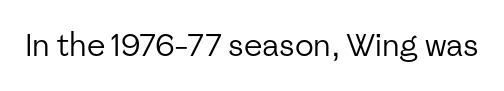
The image shows 31 px regular-weight sans-serif type, upright; set normal letter spacing, not underlined; low stroke contrast and a medium x-height.
